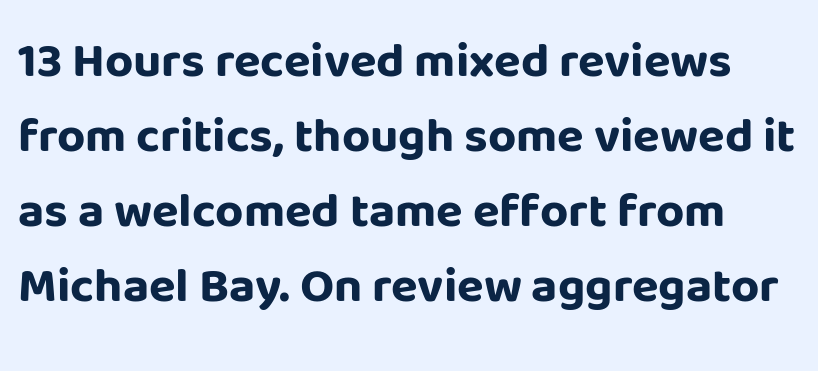
Q: Is the text bold? A: Yes.
Q: Is the text italic (slanted)? A: No, it is upright.
Q: Is the typeface a serif or a sans-serif typeface? A: Sans-serif.
Q: Is the text underlined? A: No.
Q: Is the spacing between letters normal or unusually wide? A: Normal.
Q: Is the spacing between lines tight, normal or loose? A: Normal.
Q: Width (condensed, normal, or wide)? A: Normal.
Q: Stroke contrast? A: Low.
Q: x-height? A: Large.
Q: Monospaced? A: No.
